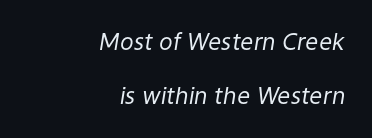
{"italic": "yes", "lean": "right", "slant_degrees": 9, "bold": "no", "underline": "no", "align": "right", "line_spacing": "loose", "line_spacing_ratio": 2.36, "letter_spacing": "normal", "letter_spacing_em": 0.0, "glyph_px": 23}
